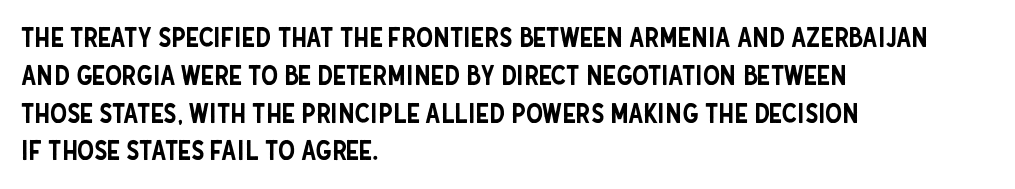
{"italic": "no", "underline": "no", "align": "left", "line_spacing": "normal", "line_spacing_ratio": 1.4, "letter_spacing": "normal", "letter_spacing_em": 0.0, "glyph_px": 27}
